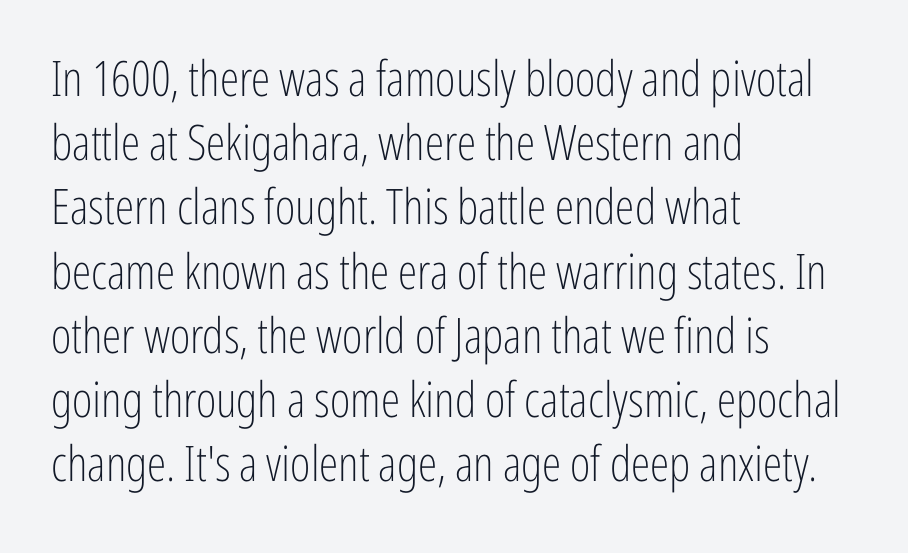
This sample uses plain, unmodified letter spacing. The paragraph shown leans on its left margin. Ascenders rise straight up at ninety degrees. Note the varied advance widths — an 'i' is clearly narrower than an 'm'. Beneath every word, the page is bare.
